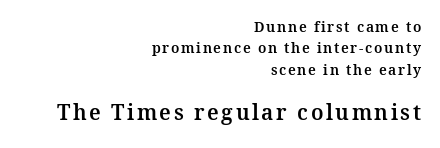
{"italic": "no", "underline": "no", "align": "right", "line_spacing": "normal", "line_spacing_ratio": 1.53, "larger_block": "second", "size_ratio": 1.5, "glyph_px": 21}
